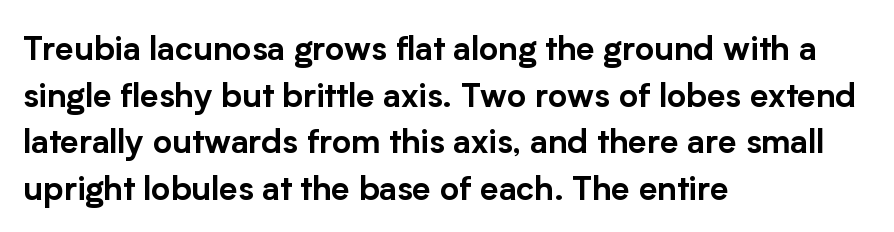
{"serif": "no", "italic": "no", "width": "normal", "stroke_contrast": "low", "x_height": "medium", "monospaced": "no", "underline": "no", "align": "left", "line_spacing": "normal", "line_spacing_ratio": 1.41, "letter_spacing": "normal", "letter_spacing_em": 0.0, "glyph_px": 33}
